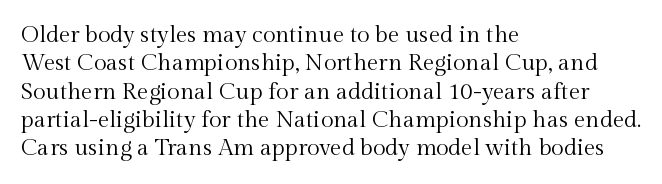
The image shows 23 px text type, upright; set left-aligned, line spacing 1.23x, normal letter spacing, not underlined.
